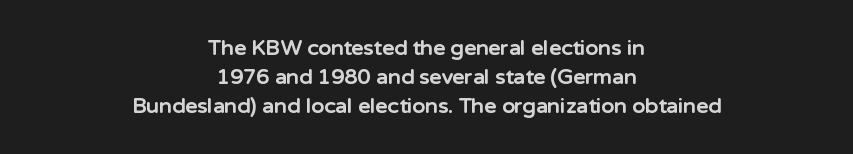
Regular leading. The letters stand upright; this is a roman face. Beneath every word, the page is bare. The font is running at its bold setting. These lines keep a tight, regular rhythm from letter to letter. Line starts and ends both wander, symmetrically.
